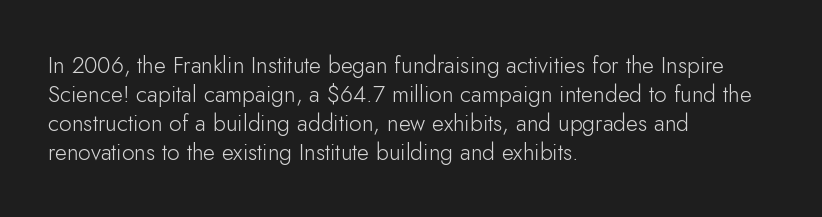
A typesetter would call this zero additional tracking. If you drew a line through each stem, it would be perfectly vertical. This block has exactly the height ordinary leading produces. Teacher's note: observe the even left margin — that is flush-left alignment. The area under the type is left untouched. This is not heavy type; no bold has been used.
